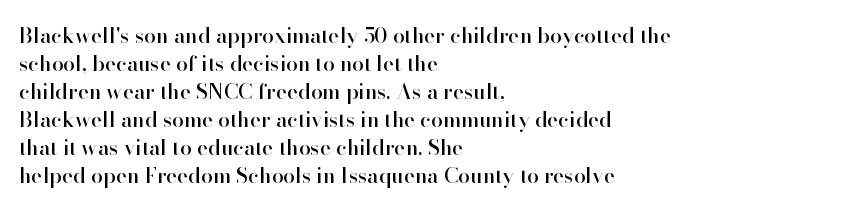
{"italic": "no", "underline": "no", "align": "left", "line_spacing": "normal", "line_spacing_ratio": 1.33, "letter_spacing": "normal", "letter_spacing_em": 0.0, "glyph_px": 21}
